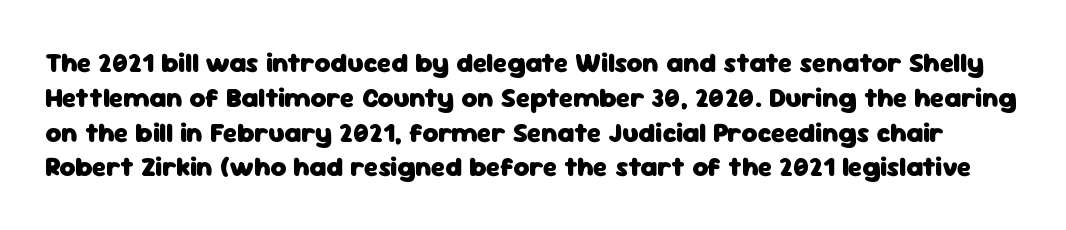
{"italic": "no", "bold": "yes", "underline": "no", "line_spacing": "normal", "line_spacing_ratio": 1.29, "letter_spacing": "normal", "letter_spacing_em": 0.0, "glyph_px": 27}
